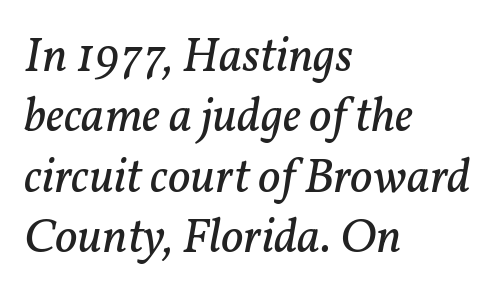
Q: Is the text bold? A: No.
Q: Is the text italic (slanted)? A: Yes, it leans right by about 11 degrees.
Q: Is the typeface a serif or a sans-serif typeface? A: Serif.
Q: Is the text underlined? A: No.
Q: How is the paragraph aligned? A: Left-aligned.
Q: Is the spacing between letters normal or unusually wide? A: Normal.
Q: Width (condensed, normal, or wide)? A: Normal.
Q: Stroke contrast? A: Low.
Q: x-height? A: Medium.
Q: Monospaced? A: No.
